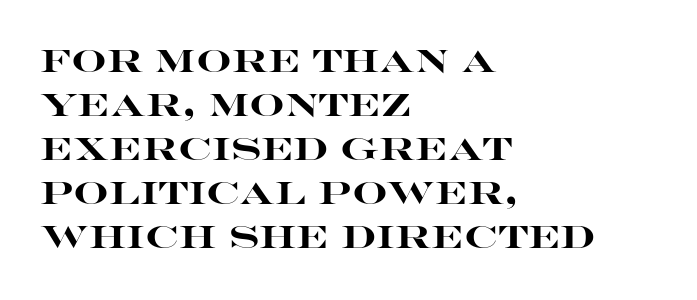
Plain, unruled lines of type. A typesetter would call this leading conventional body-copy spacing. In terms of weight, the rendering is a true, heavy bold. Typeset ragged right — the left edge is the straight one.
